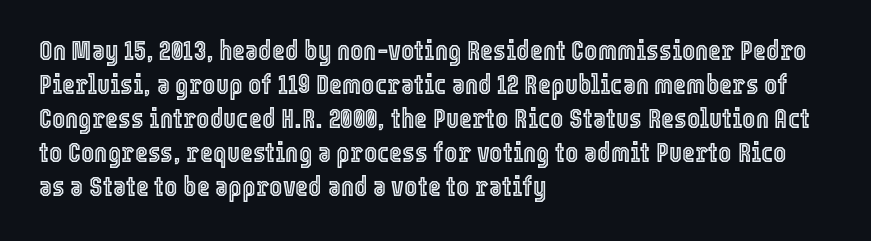
The image shows 28 px condensed type, upright; set left-aligned, line spacing 1.21x, normal letter spacing, not underlined; a medium x-height.
